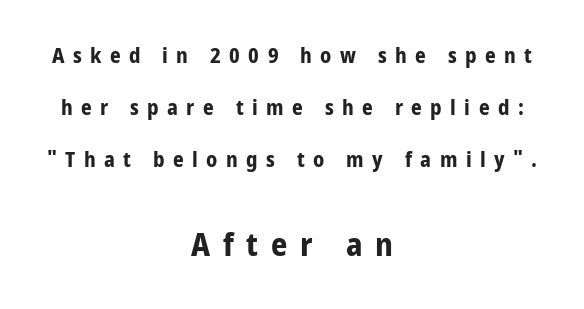
{"serif": "no", "italic": "no", "bold": "yes", "weight": "bold", "width": "condensed", "stroke_contrast": "low", "x_height": "large", "monospaced": "no", "underline": "no", "align": "center", "line_spacing": "loose", "line_spacing_ratio": 2.48, "letter_spacing": "wide", "letter_spacing_em": 0.4, "larger_block": "second", "size_ratio": 1.52, "glyph_px": 32}
